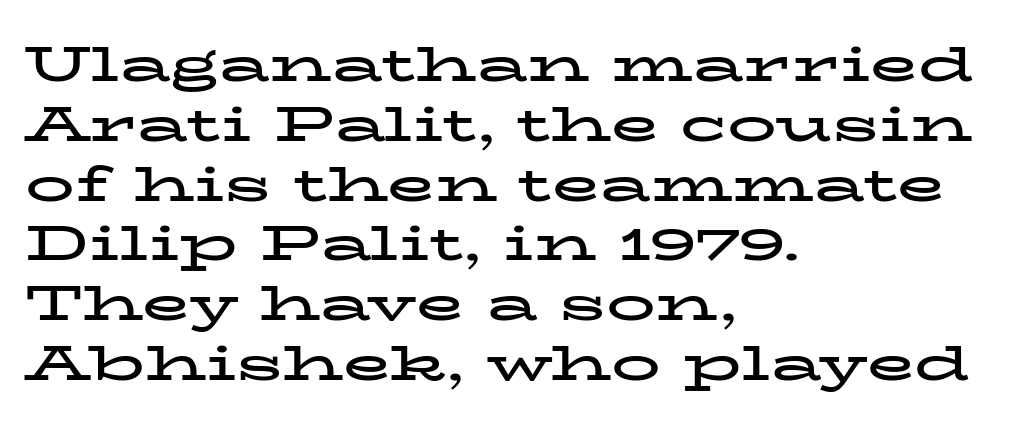
Visually the block forms a straight wall on the left and a jagged coastline on the right. Is this a fixed-width face? No — the glyphs have proportional, varying widths. Heft: maximum for text — a bold. Note: serifs present on the glyphs. The lettering stays uniformly vertical, giving the passage a roman look.
